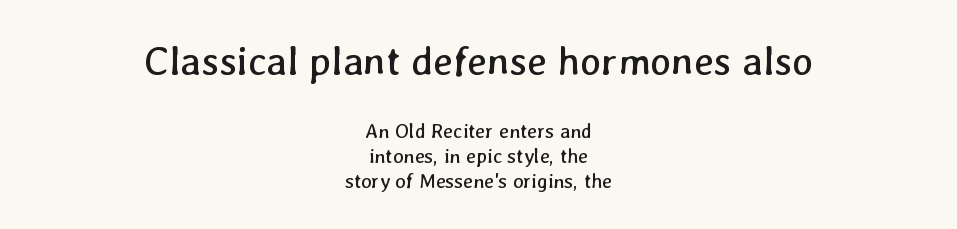
Size contrast runs from large at the top to small at the bottom. Does extra space separate the letters? No, they use regular spacing. Regular leading. Ink coverage per letter is moderate at most. Proportional: the letters do not fall into vertical columns.
